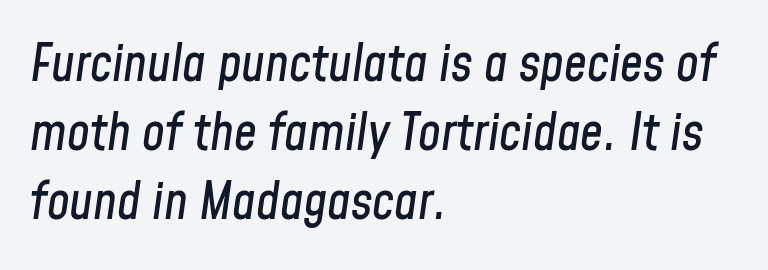
The image shows 51 px condensed type, italic (leaning right); set left-aligned, normal line spacing (1.35x), normal letter spacing, not underlined; low stroke contrast and a medium x-height.
